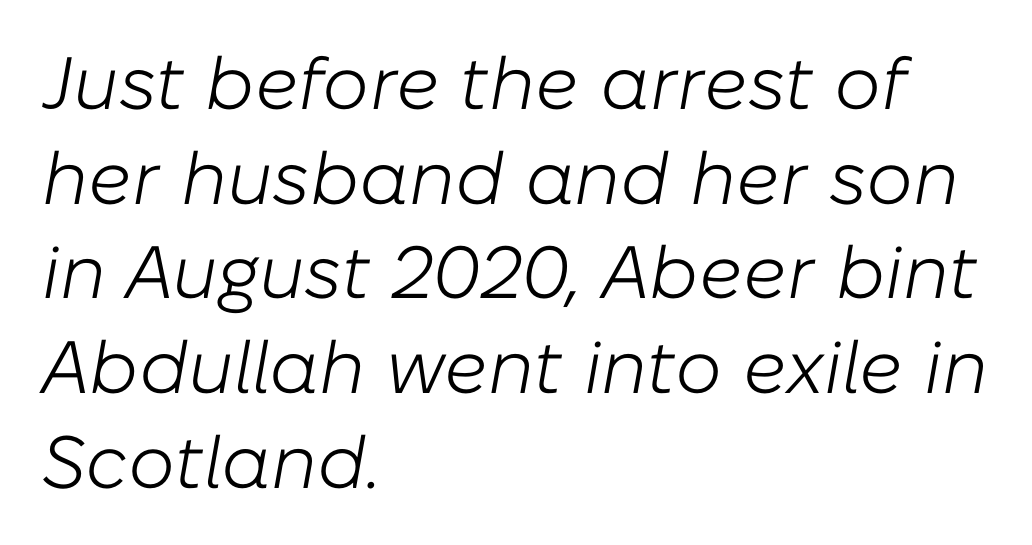
{"italic": "yes", "lean": "right", "slant_degrees": 10, "bold": "no", "weight": "light", "width": "normal", "stroke_contrast": "low", "x_height": "medium", "monospaced": "no", "underline": "no", "align": "left", "line_spacing": "normal", "line_spacing_ratio": 1.28, "letter_spacing": "normal", "letter_spacing_em": 0.0, "glyph_px": 74}
